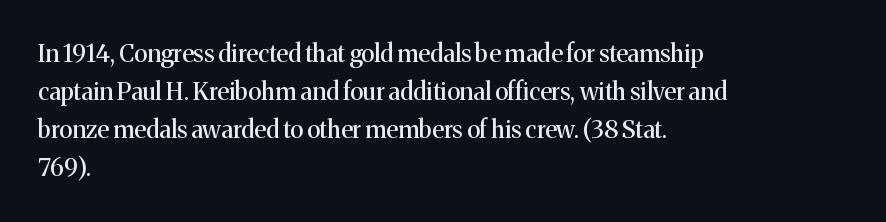
The image shows 24 px text type, upright; set left-aligned, normal line spacing (1.59x), normal letter spacing, not underlined.
